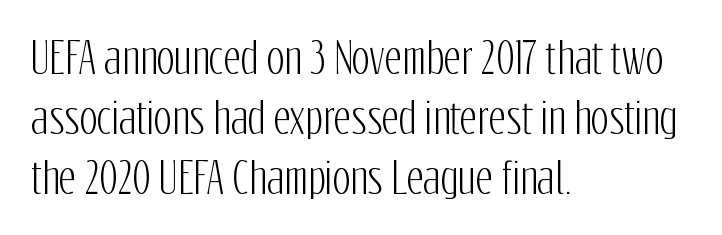
This sample has the flowing, uneven cadence of proportional lettering. A normal amount of white space separates one row of letters from the next. Serif or sans? Sans — the stroke terminals are bare. The letters sit at their default tracking, neither squeezed nor spread. Honestly, there is no underline to notice here at all.
